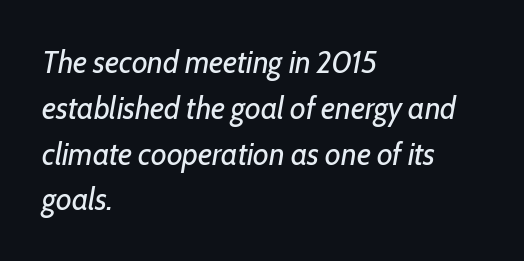
Q: Is the text bold? A: No.
Q: Is the text italic (slanted)? A: Yes, it leans right by about 10 degrees.
Q: Is the text underlined? A: No.
Q: How is the paragraph aligned? A: Left-aligned.
Q: Is the spacing between letters normal or unusually wide? A: Normal.
Q: Is the spacing between lines tight, normal or loose? A: Normal.
Q: Width (condensed, normal, or wide)? A: Condensed.
Q: Stroke contrast? A: Low.
Q: x-height? A: Medium.
Q: Monospaced? A: No.
